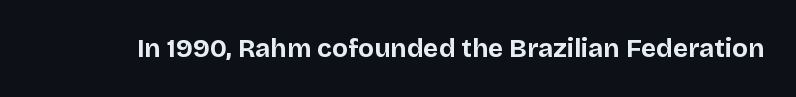
{"italic": "no", "bold": "yes", "underline": "no", "letter_spacing": "normal", "letter_spacing_em": 0.0, "glyph_px": 26}
